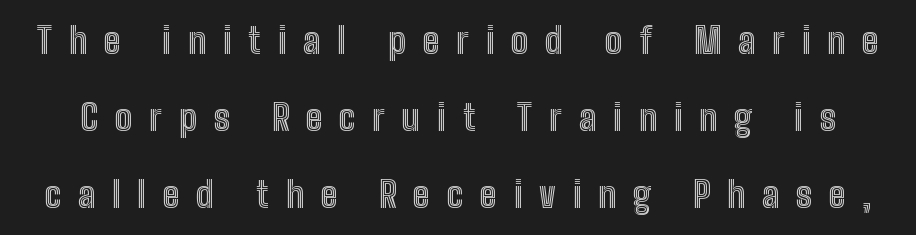
{"italic": "no", "width": "condensed", "x_height": "medium", "monospaced": "no", "underline": "no", "line_spacing": "loose", "line_spacing_ratio": 2.14, "letter_spacing": "wide", "letter_spacing_em": 0.47, "glyph_px": 36}
